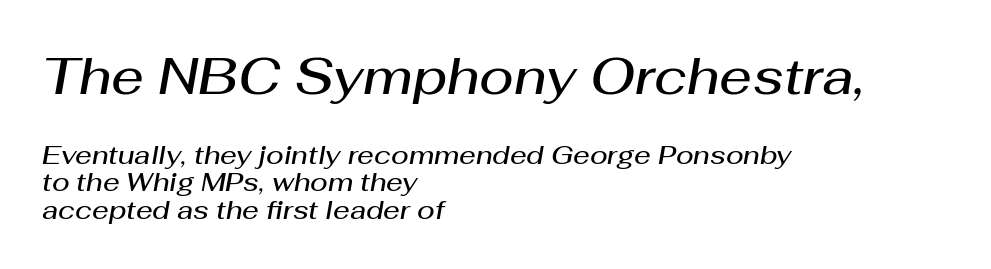
{"italic": "yes", "lean": "right", "slant_degrees": 10, "bold": "semi", "weight": "semibold", "width": "normal", "stroke_contrast": "medium", "x_height": "medium", "monospaced": "no", "underline": "no", "align": "left", "line_spacing": "tight", "line_spacing_ratio": 1.06, "letter_spacing": "normal", "letter_spacing_em": 0.0, "larger_block": "first", "size_ratio": 1.96, "glyph_px": 51}
